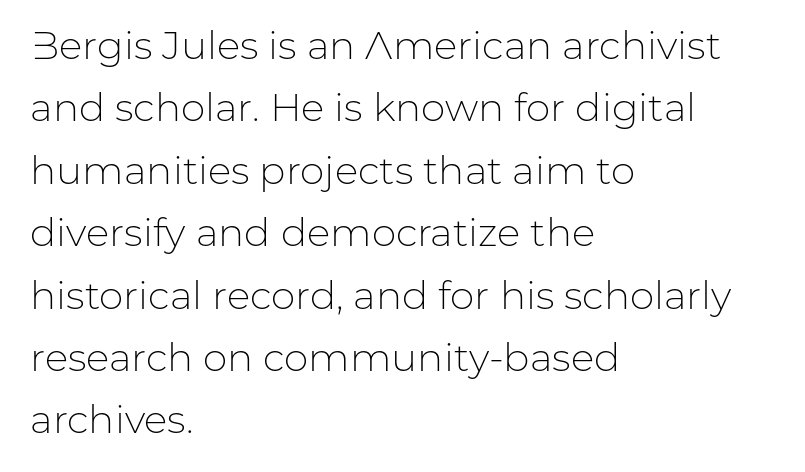
Is the letter spacing exaggerated? No — it looks like the ordinary default. You could not count columns in this text — the font is proportionally spaced. The setting favours the left margin, as ordinary paragraphs usually do. No feet cap the strokes, marking this as sans-serif type. Notice how the stems are strictly vertical — no italics here. This rendering features lettering with no underline.
